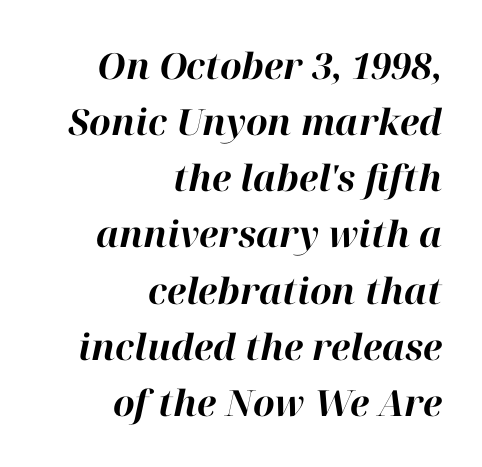
Q: Is the text bold? A: Yes.
Q: Is the text italic (slanted)? A: Yes, it leans right by about 12 degrees.
Q: Is the text underlined? A: No.
Q: How is the paragraph aligned? A: Right-aligned.
Q: Is the spacing between letters normal or unusually wide? A: Normal.
Q: Is the spacing between lines tight, normal or loose? A: Normal.
Q: Width (condensed, normal, or wide)? A: Normal.
Q: Stroke contrast? A: High.
Q: x-height? A: Medium.
Q: Monospaced? A: No.
